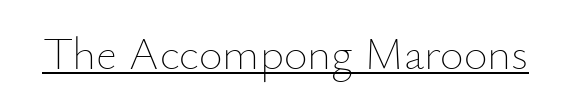
{"italic": "no", "bold": "no", "weight": "thin", "width": "normal", "stroke_contrast": "low", "x_height": "small", "monospaced": "no", "underline": "yes", "letter_spacing": "normal", "letter_spacing_em": 0.0, "glyph_px": 46}
